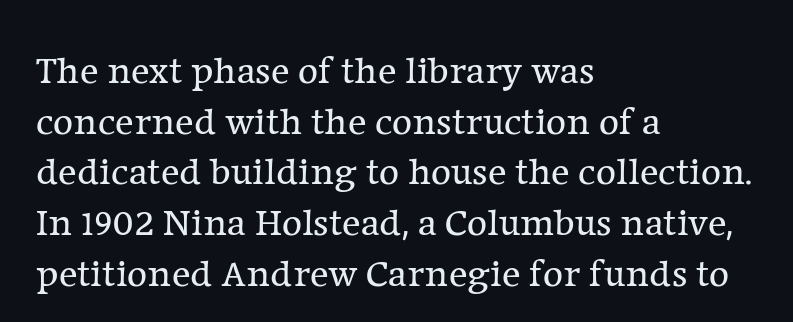
{"serif": "yes", "italic": "no", "bold": "no", "weight": "regular", "width": "normal", "stroke_contrast": "low", "x_height": "medium", "monospaced": "no", "underline": "no", "align": "left", "line_spacing": "normal", "line_spacing_ratio": 1.3, "letter_spacing": "normal", "letter_spacing_em": 0.0, "glyph_px": 39}
